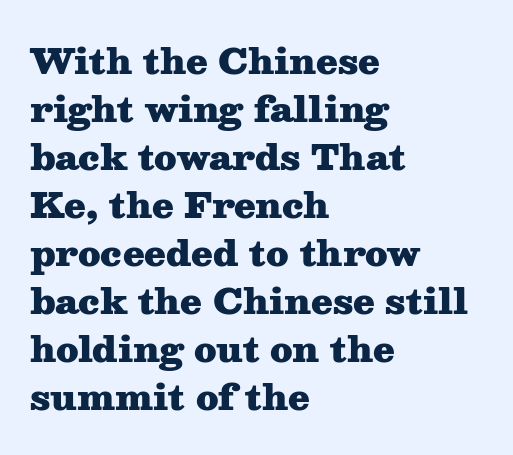
The image shows 35 px heavy, wide serif type, upright; set left-aligned, normal line spacing (1.37x), normal letter spacing, not underlined; medium stroke contrast and a medium x-height.
